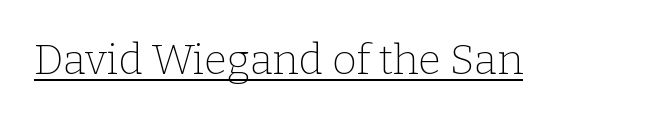
{"serif": "yes", "italic": "no", "bold": "no", "weight": "thin", "width": "normal", "stroke_contrast": "low", "x_height": "medium", "monospaced": "no", "underline": "yes", "letter_spacing": "normal", "letter_spacing_em": 0.0, "glyph_px": 42}
